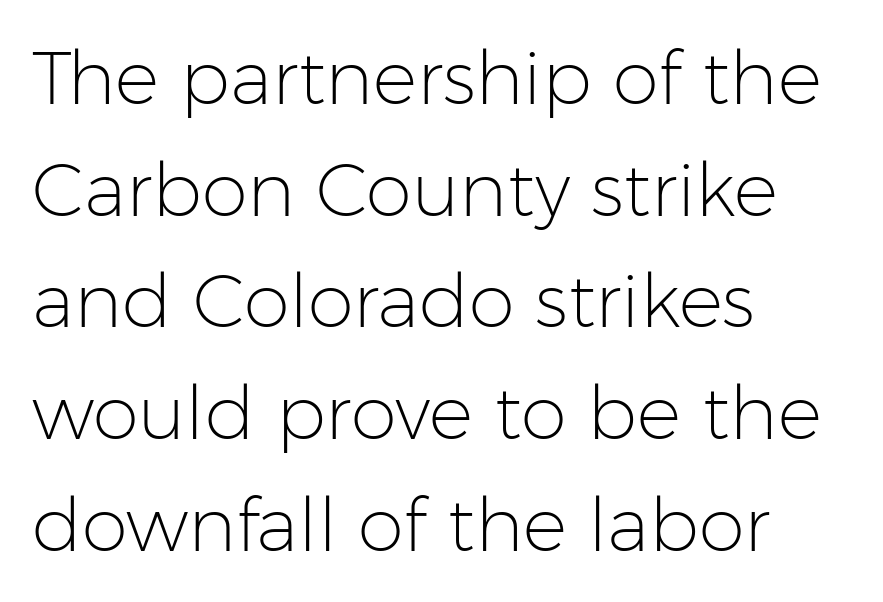
The image shows 74 px light sans-serif type, upright; set left-aligned, normal line spacing (1.51x), normal letter spacing, not underlined; low stroke contrast and a medium x-height.
